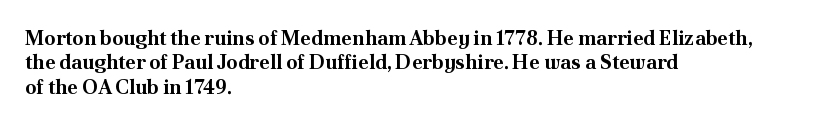
Q: Is the text bold? A: Yes.
Q: Is the text italic (slanted)? A: No, it is upright.
Q: Is the text underlined? A: No.
Q: How is the paragraph aligned? A: Left-aligned.
Q: Is the spacing between letters normal or unusually wide? A: Normal.
